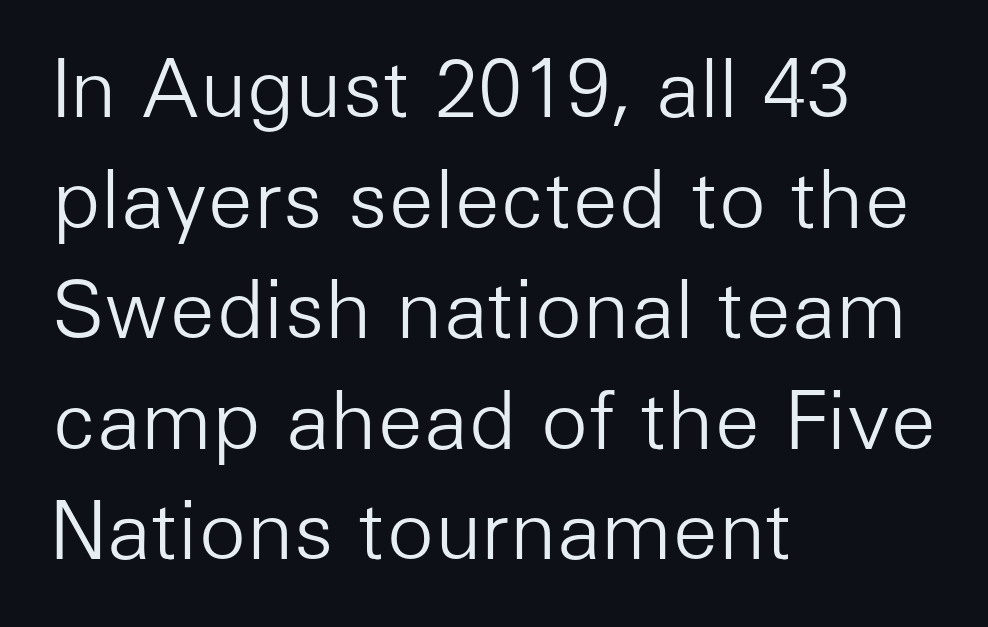
Q: Is the text bold? A: No.
Q: Is the text italic (slanted)? A: No, it is upright.
Q: Is the typeface a serif or a sans-serif typeface? A: Sans-serif.
Q: Is the text underlined? A: No.
Q: How is the paragraph aligned? A: Left-aligned.
Q: Is the spacing between letters normal or unusually wide? A: Normal.
Q: Is the spacing between lines tight, normal or loose? A: Normal.
Q: Width (condensed, normal, or wide)? A: Normal.
Q: Stroke contrast? A: Low.
Q: x-height? A: Medium.
Q: Monospaced? A: No.
